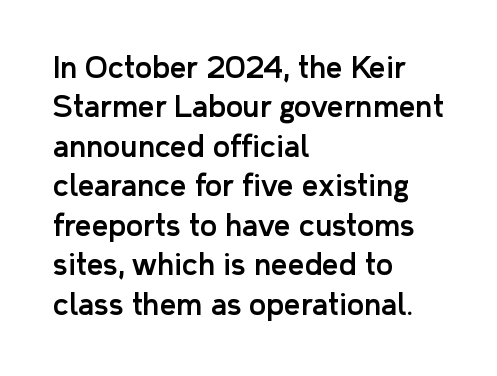
{"serif": "no", "italic": "no", "width": "normal", "stroke_contrast": "low", "x_height": "medium", "monospaced": "no", "underline": "no", "align": "left", "line_spacing": "normal", "line_spacing_ratio": 1.36, "letter_spacing": "normal", "letter_spacing_em": 0.0, "glyph_px": 29}
